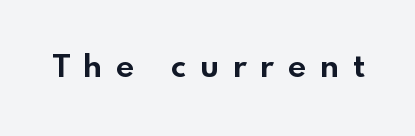
The image shows 32 px bold sans-serif type, upright; set unusually wide letter spacing (+0.44 em), not underlined; a small x-height.
